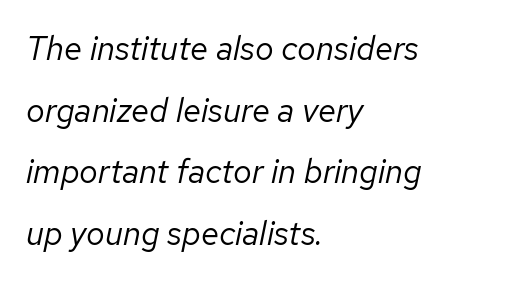
{"italic": "yes", "lean": "right", "slant_degrees": 12, "bold": "no", "weight": "regular", "width": "normal", "stroke_contrast": "low", "x_height": "medium", "monospaced": "no", "underline": "no", "align": "left", "line_spacing_ratio": 1.87, "letter_spacing": "normal", "letter_spacing_em": 0.0, "glyph_px": 33}
